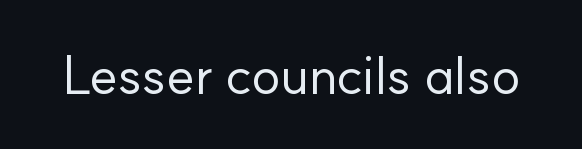
{"serif": "no", "italic": "no", "bold": "no", "weight": "regular", "width": "normal", "stroke_contrast": "low", "x_height": "small", "monospaced": "no", "underline": "no", "letter_spacing": "normal", "letter_spacing_em": 0.0, "glyph_px": 54}
